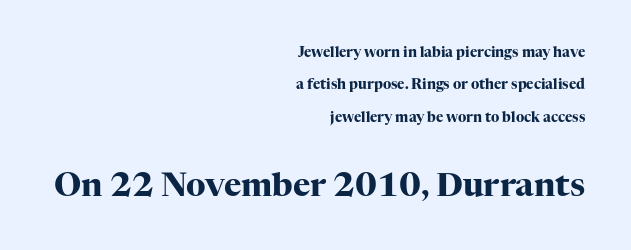
{"serif": "yes", "italic": "no", "bold": "yes", "weight": "heavy", "width": "normal", "stroke_contrast": "high", "x_height": "medium", "monospaced": "no", "underline": "no", "align": "right", "line_spacing": "loose", "line_spacing_ratio": 2.32, "letter_spacing": "normal", "letter_spacing_em": 0.0, "larger_block": "second", "size_ratio": 2.36, "glyph_px": 33}
